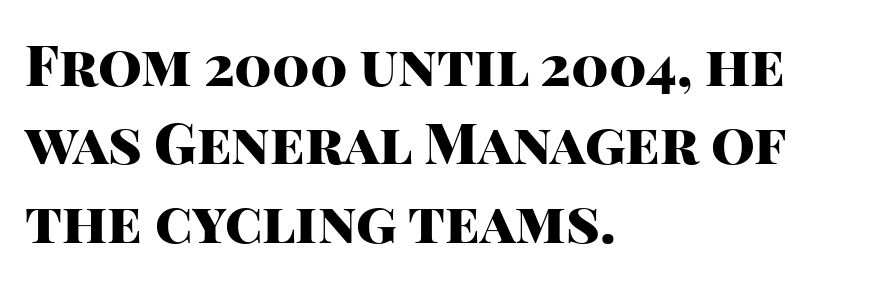
The image shows 56 px heavy sans-serif type, upright; set left-aligned, normal line spacing (1.4x), normal letter spacing, not underlined; high stroke contrast and a large x-height.
